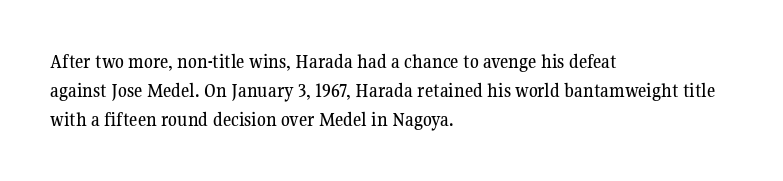
The image shows 20 px text type, upright; set left-aligned, normal line spacing (1.45x), normal letter spacing, not underlined.
